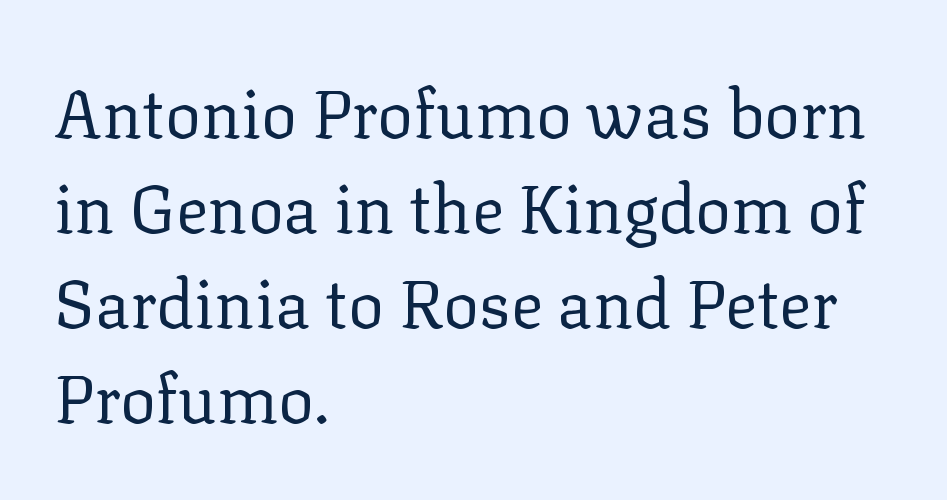
The image shows 67 px regular-weight serif type, upright; set left-aligned, normal line spacing (1.42x), normal letter spacing, not underlined; low stroke contrast and a medium x-height.
